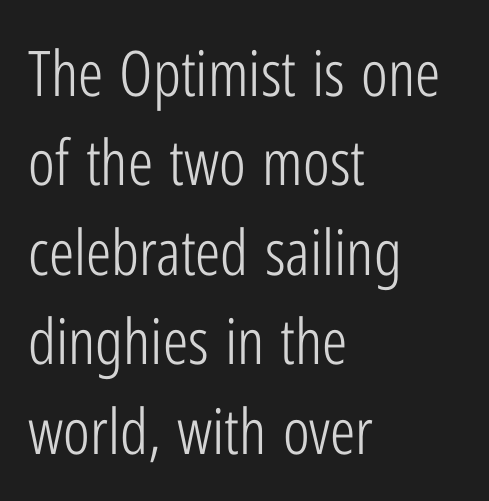
{"serif": "no", "italic": "no", "bold": "no", "weight": "light", "width": "condensed", "stroke_contrast": "low", "x_height": "medium", "monospaced": "no", "underline": "no", "align": "left", "line_spacing": "normal", "line_spacing_ratio": 1.42, "letter_spacing": "normal", "letter_spacing_em": 0.0, "glyph_px": 63}
